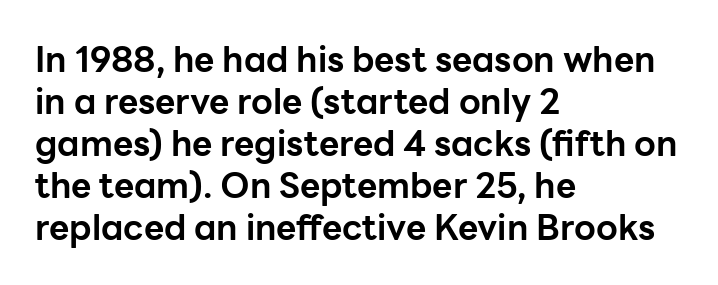
{"serif": "no", "italic": "no", "bold": "yes", "weight": "bold", "width": "normal", "stroke_contrast": "low", "x_height": "medium", "monospaced": "no", "underline": "no", "align": "left", "line_spacing_ratio": 1.2, "letter_spacing": "normal", "letter_spacing_em": 0.0, "glyph_px": 35}
